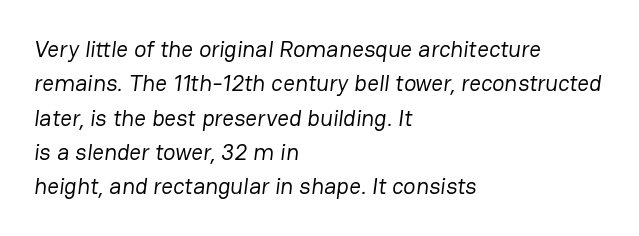
Q: Is the text bold? A: No.
Q: Is the text underlined? A: No.
Q: How is the paragraph aligned? A: Left-aligned.
Q: Is the spacing between letters normal or unusually wide? A: Normal.
Q: Is the spacing between lines tight, normal or loose? A: Normal.
